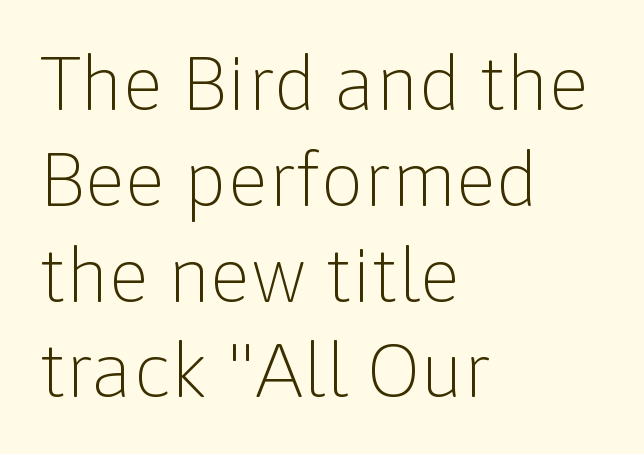
The image shows 76 px light sans-serif type, upright; set left-aligned, normal line spacing (1.26x), normal letter spacing, not underlined; low stroke contrast and a medium x-height.
